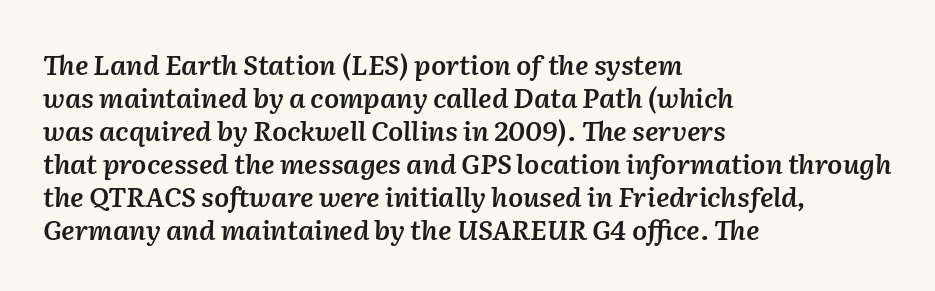
{"italic": "yes", "lean": "right", "slant_degrees": 2, "bold": "semi", "underline": "no", "align": "left", "line_spacing_ratio": 1.22, "letter_spacing": "normal", "letter_spacing_em": 0.0, "glyph_px": 27}
